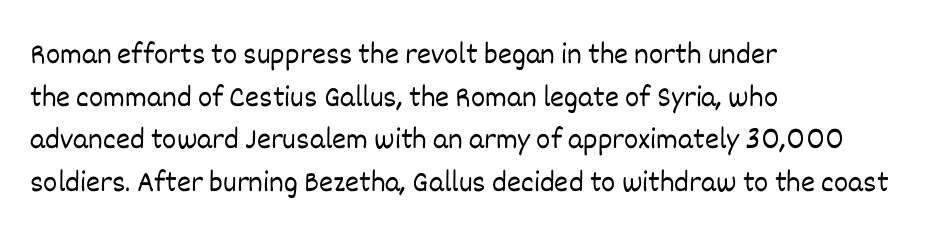
{"italic": "no", "bold": "no", "weight": "light", "width": "normal", "stroke_contrast": "low", "x_height": "large", "monospaced": "no", "underline": "no", "align": "left", "line_spacing": "normal", "line_spacing_ratio": 1.42, "letter_spacing": "normal", "letter_spacing_em": 0.0, "glyph_px": 30}
